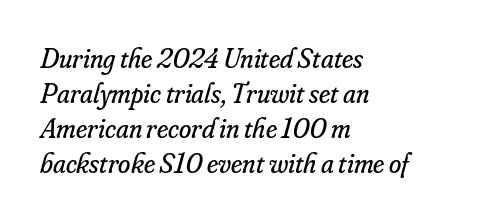
{"serif": "yes", "italic": "yes", "lean": "right", "slant_degrees": 16, "bold": "no", "weight": "regular", "width": "normal", "stroke_contrast": "low", "x_height": "small", "monospaced": "no", "underline": "no", "align": "left", "line_spacing": "normal", "line_spacing_ratio": 1.25, "letter_spacing": "normal", "letter_spacing_em": 0.0, "glyph_px": 28}
